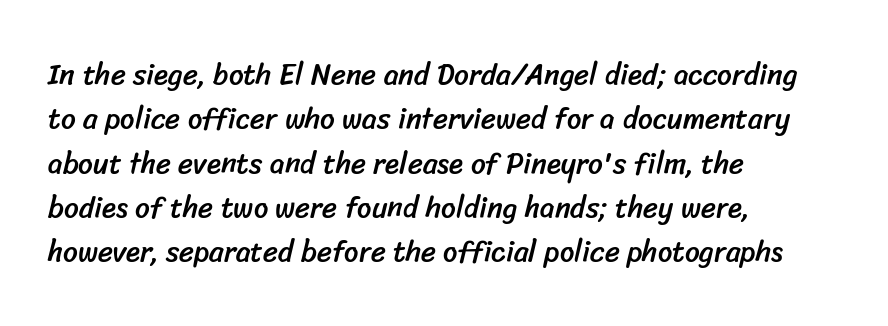
The words here are not underlined. Successive baselines arrive at the customary interval. Do the characters align in a grid? No, the font is proportional. A student would call this left alignment; a typographer would say flush left, rag right. Type style note: lacks serifs.
